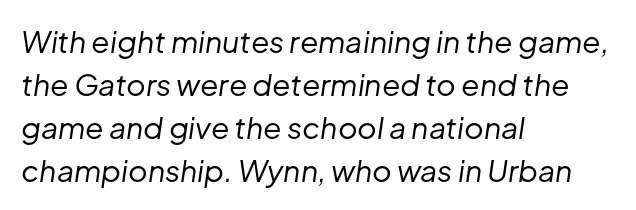
The image shows 30 px regular-weight type, italic (leaning right); set left-aligned, normal line spacing (1.43x), normal letter spacing, not underlined; low stroke contrast and a medium x-height.
